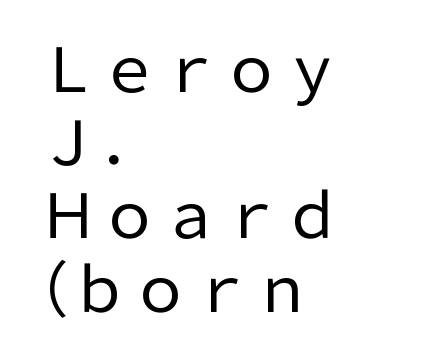
The passage shown is typed in a proportional face where columns would drift. Characters follow at the spacing the type designer built in. Weight: in the light-to-regular range. The rendering shows plain stroke endings on the letterforms — a sans-serif design.
